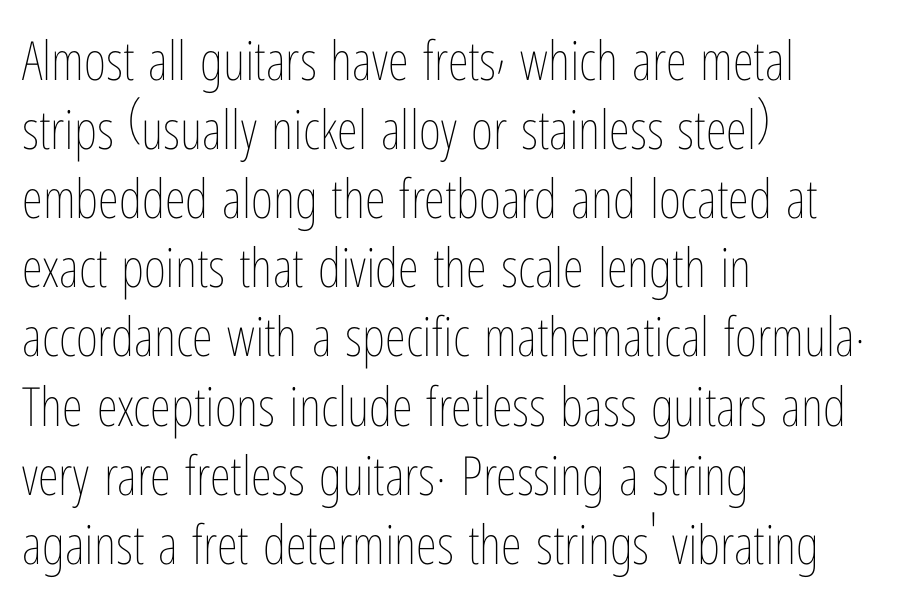
Rendered with straight, roman letterforms. This rendering uses left alignment, leaving the right contour irregular. Here the glyphs are tracked normally, forming tight word shapes. No heavy texture on the line: the type isn't bold.
